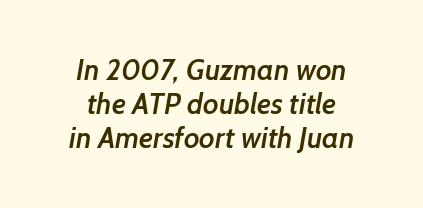
{"serif": "no", "bold": "semi", "weight": "semibold", "width": "normal", "stroke_contrast": "low", "x_height": "medium", "monospaced": "no", "underline": "no", "align": "center", "line_spacing_ratio": 1.17, "letter_spacing": "normal", "letter_spacing_em": 0.0, "glyph_px": 29}
